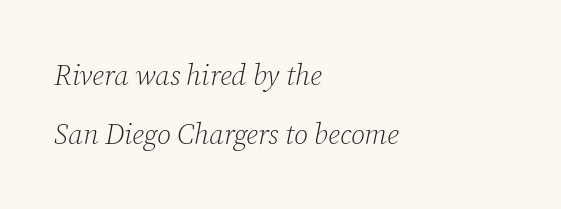
{"serif": "yes", "italic": "yes", "lean": "right", "slant_degrees": 12, "bold": "no", "weight": "light", "width": "normal", "stroke_contrast": "low", "x_height": "medium", "monospaced": "no", "underline": "no", "align": "left", "line_spacing": "loose", "line_spacing_ratio": 2.05, "letter_spacing": "normal", "letter_spacing_em": 0.0, "glyph_px": 29}
